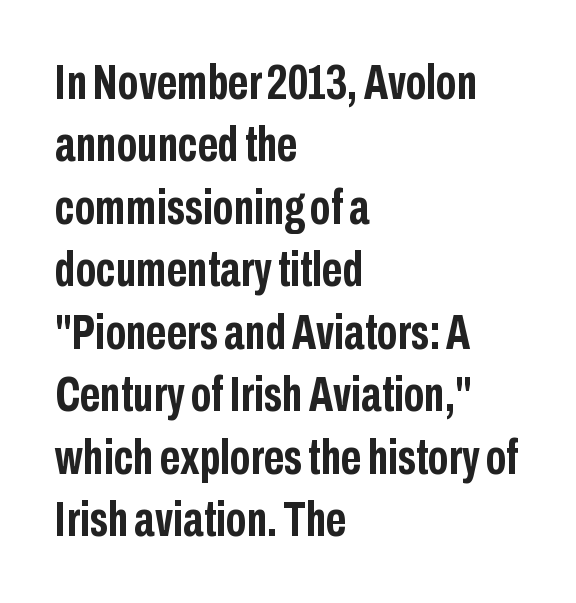
Quick note: underline off. Vertical spacing — default. Short note: letters normally spaced. This is sans-serif lettering, the kind often seen on screens and signage. Posture: upright roman.
